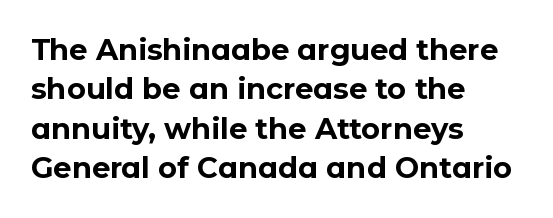
Ordinary non-slanted type is in use. A bare baseline throughout the passage. You could not count columns in this text — the font is proportionally spaced. The letters carry no serifs — their stems end cleanly without finishing strokes. Heavy, bold letterforms. Leading: standard.
